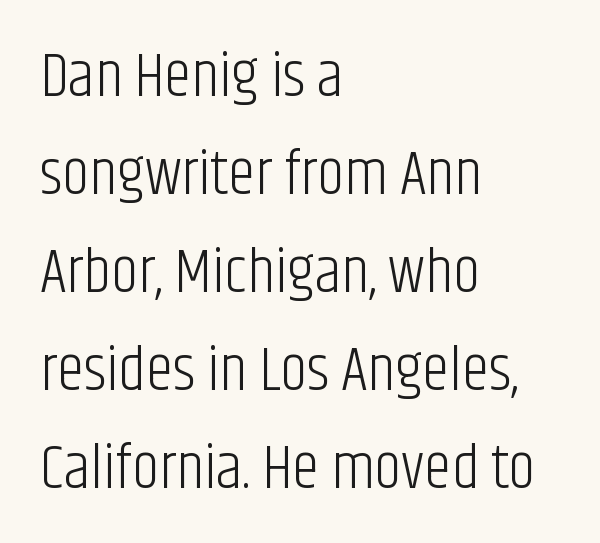
{"serif": "no", "italic": "no", "bold": "no", "weight": "light", "width": "condensed", "stroke_contrast": "low", "x_height": "large", "monospaced": "no", "underline": "no", "align": "left", "line_spacing": "normal", "line_spacing_ratio": 1.58, "letter_spacing": "normal", "letter_spacing_em": 0.0, "glyph_px": 62}
